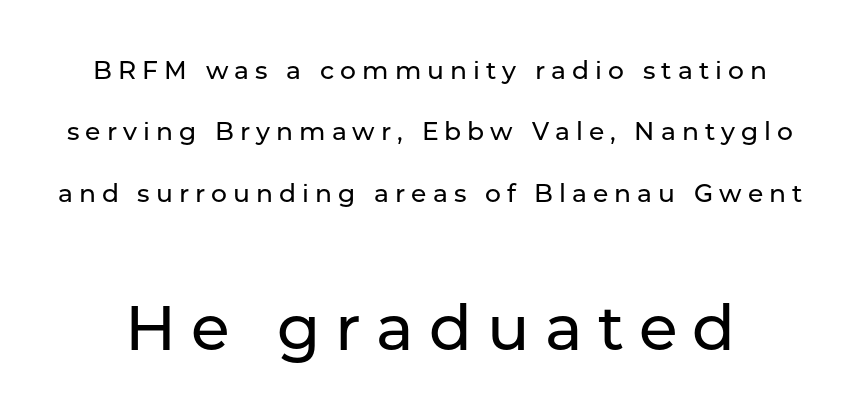
The image shows 63 px sans-serif type, upright; set loose line spacing (2.46x), unusually wide letter spacing (+0.24 em), not underlined; the second (bottom) block is 2.52x larger; low stroke contrast and a medium x-height.
